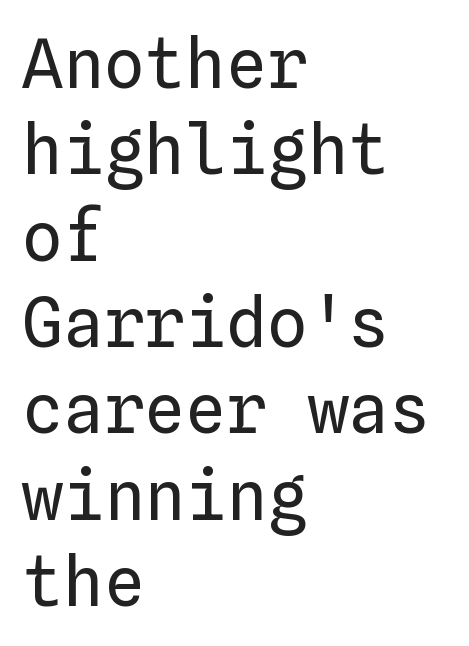
Think of a typewriter: that constant character pitch is what you see here. The strokes carry an ordinary text weight at most. Tracking here is standard; glyphs follow each other at the usual distance. Short and long lines alike share a common starting point at left. Decoration check: the copy has no underline. Style check: upright.
